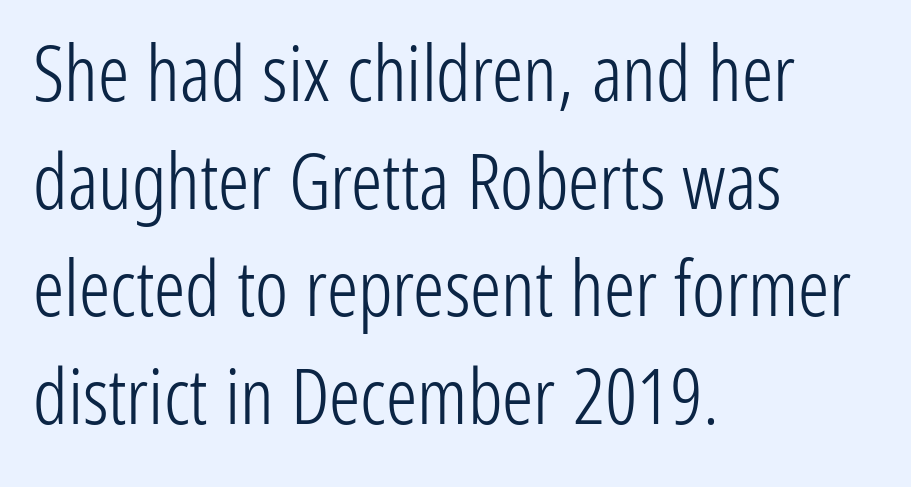
Leading matches the norm, producing a regular column. Nothing sits at the stroke ends, so this counts as sans-serif. Do the letters lean? They stand straight. This sample has the flowing, uneven cadence of proportional lettering.
